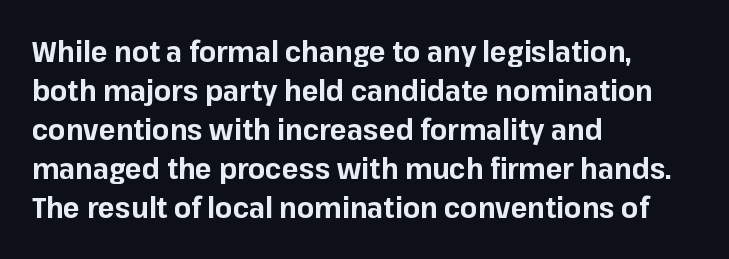
{"serif": "no", "italic": "no", "bold": "yes", "weight": "bold", "width": "normal", "stroke_contrast": "low", "x_height": "medium", "monospaced": "no", "underline": "no", "align": "left", "line_spacing": "normal", "line_spacing_ratio": 1.39, "letter_spacing": "normal", "letter_spacing_em": 0.0, "glyph_px": 28}
